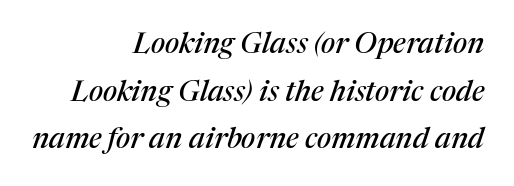
The image shows 29 px serif type, italic (leaning right); set right-aligned, normal line spacing (1.64x), normal letter spacing, not underlined; medium stroke contrast and a medium x-height.
